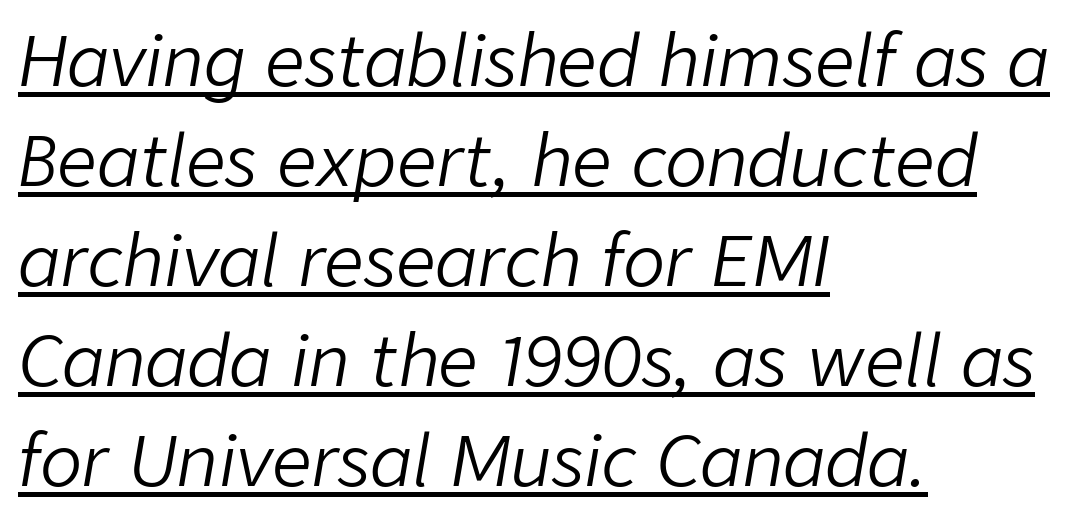
Q: Is the text bold? A: No.
Q: Is the text italic (slanted)? A: Yes, it leans right by about 9 degrees.
Q: Is the text underlined? A: Yes.
Q: How is the paragraph aligned? A: Left-aligned.
Q: Is the spacing between letters normal or unusually wide? A: Normal.
Q: Is the spacing between lines tight, normal or loose? A: Normal.
Q: Width (condensed, normal, or wide)? A: Normal.
Q: Stroke contrast? A: Low.
Q: x-height? A: Medium.
Q: Monospaced? A: No.
